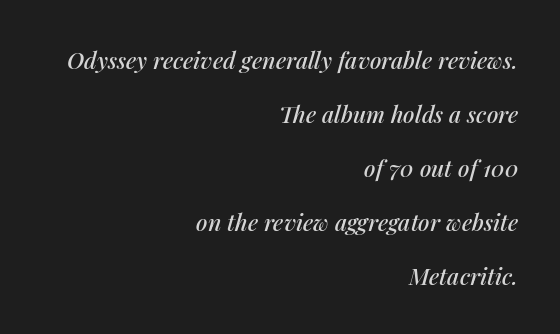
{"italic": "yes", "lean": "right", "slant_degrees": 14, "underline": "no", "align": "right", "line_spacing": "loose", "line_spacing_ratio": 2.35, "letter_spacing": "normal", "letter_spacing_em": 0.0, "glyph_px": 23}
